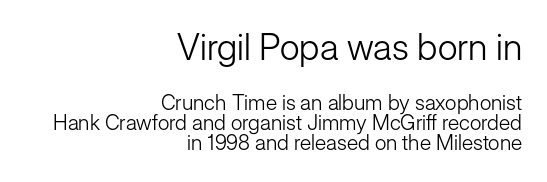
Looks like regular typesetting: each glyph gets only the width it needs. Serifs: no, the terminals of the letterforms are clean. Notice how descenders almost collide with the ascenders below — that's tight leading. Caption: face not bold, strokes unweighted. Line endings align vertically; line beginnings do not. Default kerning and tracking; the words read as compact shapes.
